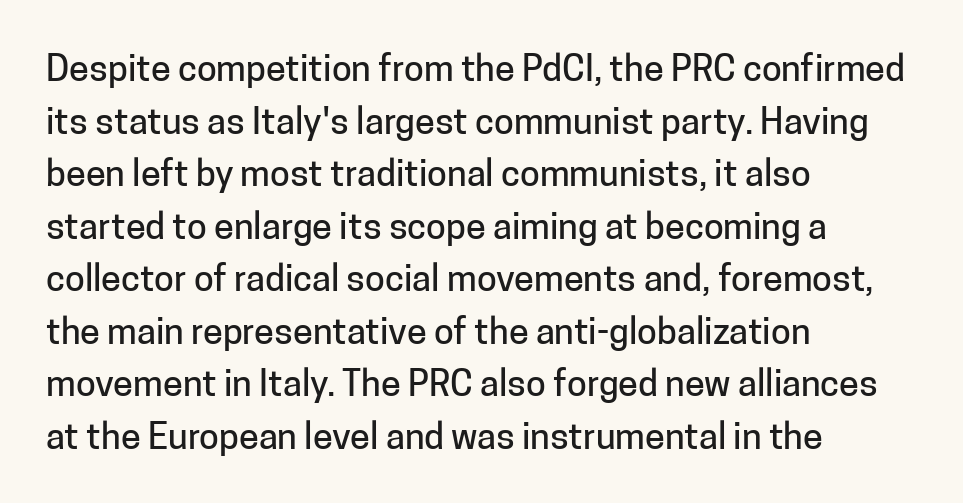
Default kerning and tracking; the words read as compact shapes. Regarding serifs, this sample does without them. Every row of glyphs begins at an identical x-position on the left. One glance says typical: line gaps are just what's usual. Is this a fixed-width face? No — the glyphs have proportional, varying widths. Lines of text with bare space underneath.
